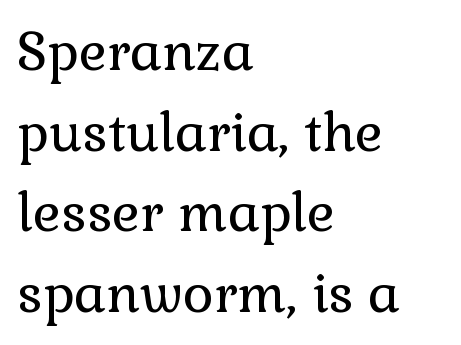
Q: Is the text bold? A: No.
Q: Is the text italic (slanted)? A: No, it is upright.
Q: Is the typeface a serif or a sans-serif typeface? A: Serif.
Q: Is the text underlined? A: No.
Q: How is the paragraph aligned? A: Left-aligned.
Q: Is the spacing between letters normal or unusually wide? A: Normal.
Q: Is the spacing between lines tight, normal or loose? A: Normal.
Q: Width (condensed, normal, or wide)? A: Normal.
Q: Stroke contrast? A: Low.
Q: x-height? A: Medium.
Q: Monospaced? A: No.
